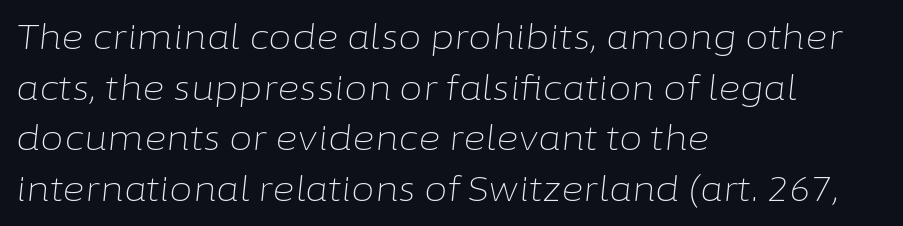
{"italic": "yes", "lean": "right", "slant_degrees": 6, "bold": "no", "weight": "light", "width": "normal", "stroke_contrast": "low", "x_height": "medium", "monospaced": "no", "underline": "no", "align": "left", "line_spacing": "normal", "line_spacing_ratio": 1.49, "letter_spacing": "normal", "letter_spacing_em": 0.0, "glyph_px": 34}
